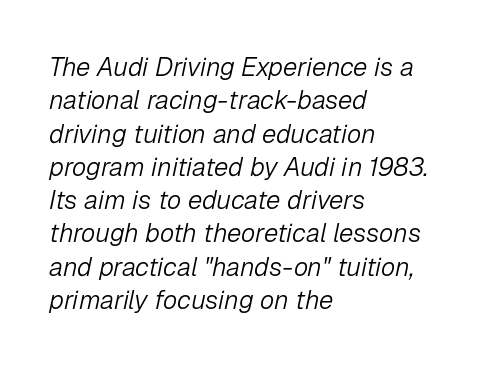
Q: Is the text bold? A: No.
Q: Is the text italic (slanted)? A: Yes, it leans right by about 12 degrees.
Q: Is the text underlined? A: No.
Q: How is the paragraph aligned? A: Left-aligned.
Q: Is the spacing between letters normal or unusually wide? A: Normal.
Q: Is the spacing between lines tight, normal or loose? A: Normal.
